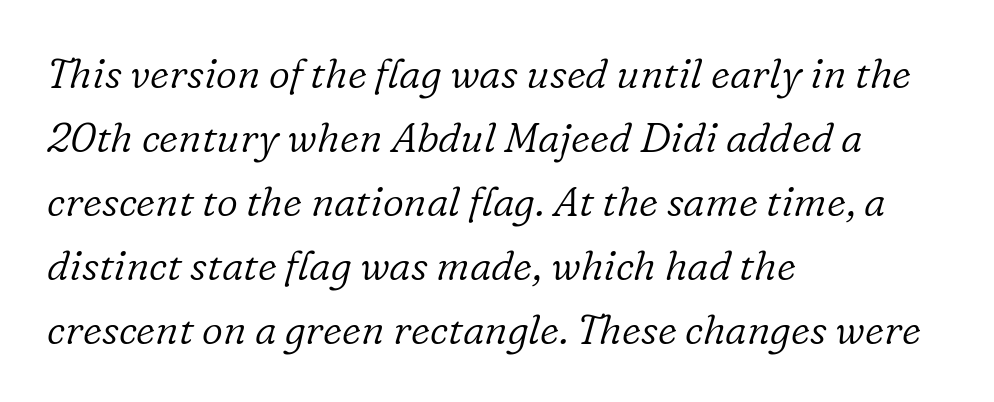
{"serif": "yes", "italic": "yes", "lean": "right", "slant_degrees": 16, "bold": "no", "weight": "light", "width": "normal", "stroke_contrast": "low", "x_height": "medium", "monospaced": "no", "underline": "no", "align": "left", "line_spacing": "normal", "line_spacing_ratio": 1.56, "letter_spacing": "normal", "letter_spacing_em": 0.0, "glyph_px": 41}
